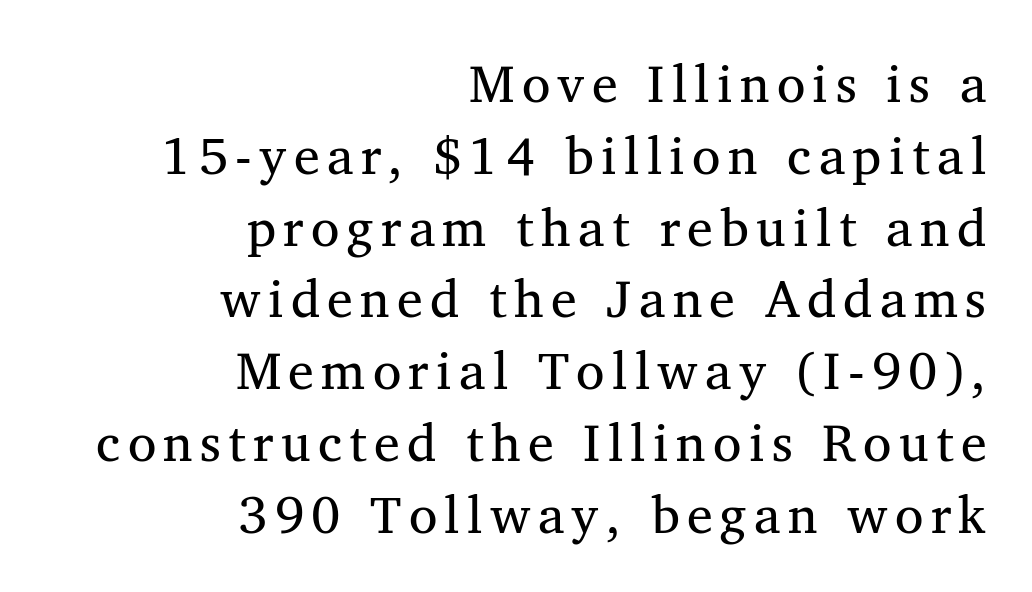
{"serif": "yes", "italic": "no", "bold": "no", "weight": "regular", "width": "normal", "stroke_contrast": "medium", "x_height": "medium", "monospaced": "no", "underline": "no", "align": "right", "line_spacing": "normal", "line_spacing_ratio": 1.38, "glyph_px": 52}
